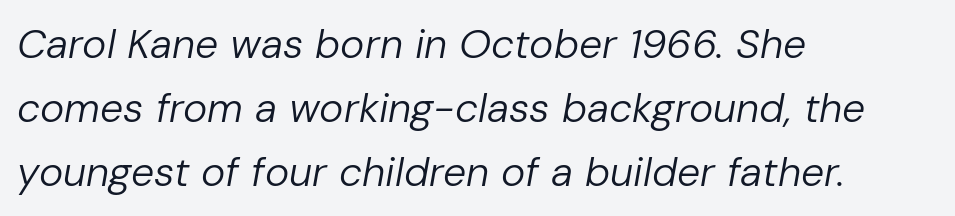
{"italic": "yes", "lean": "right", "slant_degrees": 10, "bold": "no", "weight": "regular", "width": "normal", "stroke_contrast": "low", "x_height": "medium", "monospaced": "no", "underline": "no", "align": "left", "line_spacing": "normal", "line_spacing_ratio": 1.56, "letter_spacing": "normal", "letter_spacing_em": 0.0, "glyph_px": 41}
